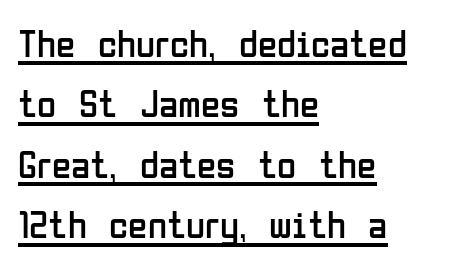
The image shows 39 px regular-weight, condensed sans-serif type, upright; set left-aligned, normal line spacing (1.55x), normal letter spacing, underlined; low stroke contrast and a medium x-height.
